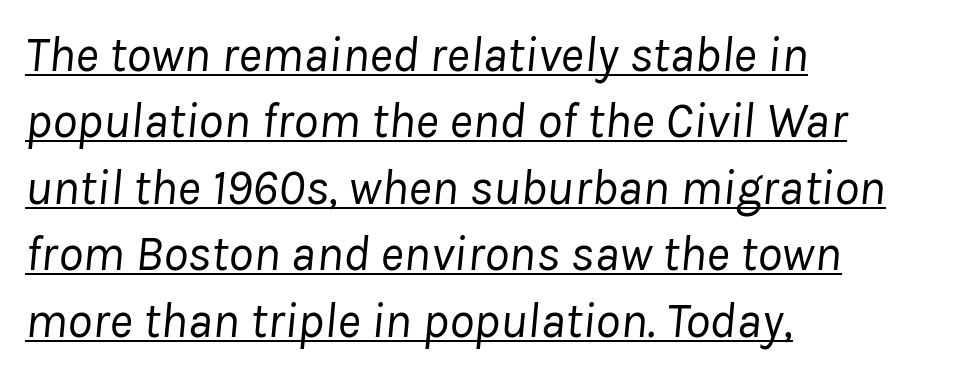
Letter spacing: default. Looks like regular typesetting: each glyph gets only the width it needs. Compared with typical paragraphs, the rows here are spaced about the same. Notice how a bar underscores the lettering throughout.
